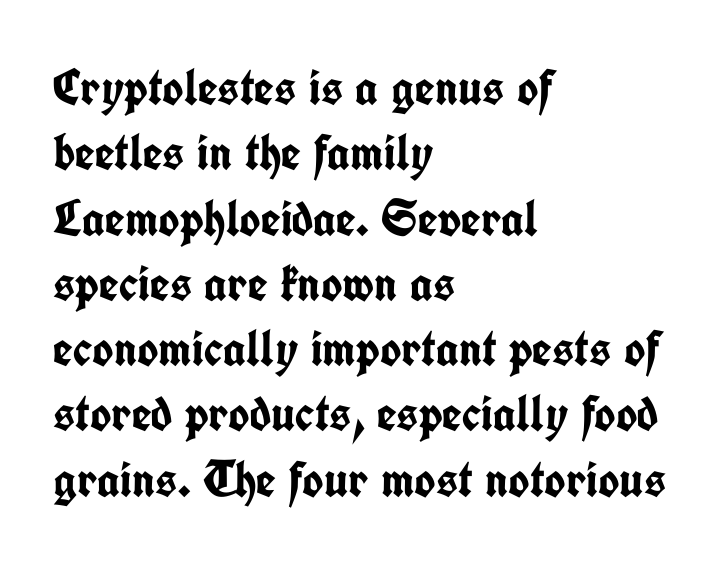
Q: Is the text bold? A: Yes.
Q: Is the text italic (slanted)? A: No, it is upright.
Q: Is the typeface a serif or a sans-serif typeface? A: Sans-serif.
Q: Is the text underlined? A: No.
Q: How is the paragraph aligned? A: Left-aligned.
Q: Is the spacing between letters normal or unusually wide? A: Normal.
Q: Is the spacing between lines tight, normal or loose? A: Normal.
Q: Width (condensed, normal, or wide)? A: Condensed.
Q: Stroke contrast? A: Low.
Q: x-height? A: Medium.
Q: Monospaced? A: No.
